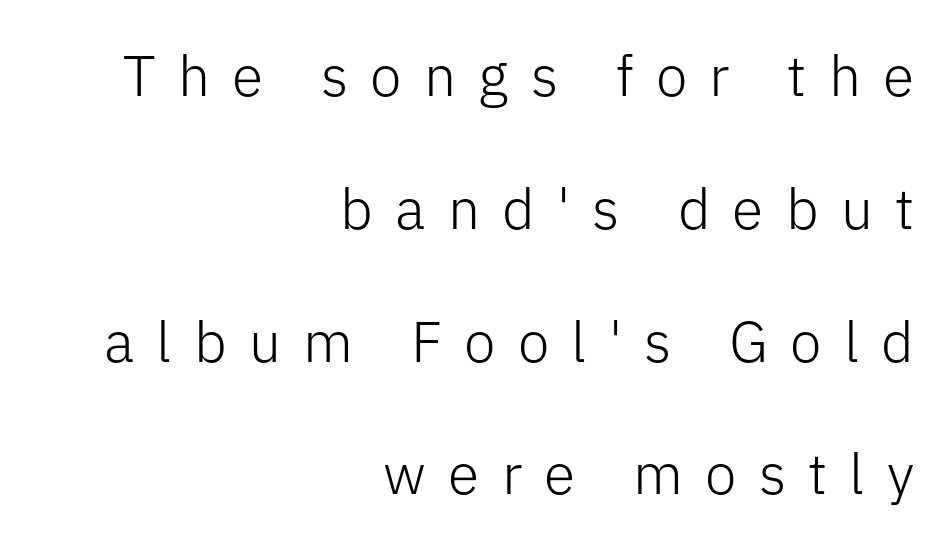
Reading down the block, your eye finds every line finishing at a fixed right position. The specimen reads as upright at a glance. The area under the type is left untouched. In terms of letterspacing, this is a distinctly airy, spread setting. Is this a sans? Yes — the strokes have no serifs.
